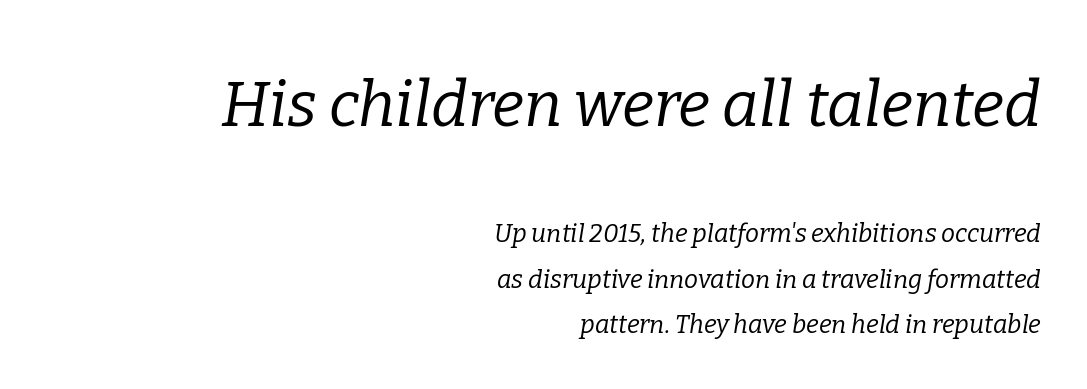
Q: Is the text bold? A: No.
Q: Is the text italic (slanted)? A: Yes, it leans right by about 9 degrees.
Q: Is the typeface a serif or a sans-serif typeface? A: Serif.
Q: Is the text underlined? A: No.
Q: How is the paragraph aligned? A: Right-aligned.
Q: Is the spacing between letters normal or unusually wide? A: Normal.
Q: Which block of text is set in a larger size, the first (top) or the second (bottom)? A: The first (top) one.
Q: Width (condensed, normal, or wide)? A: Normal.
Q: Stroke contrast? A: Low.
Q: x-height? A: Medium.
Q: Monospaced? A: No.
